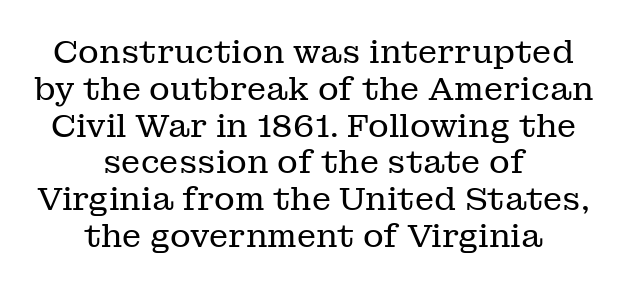
Q: Is the text bold? A: No.
Q: Is the text italic (slanted)? A: No, it is upright.
Q: Is the typeface a serif or a sans-serif typeface? A: Serif.
Q: Is the text underlined? A: No.
Q: How is the paragraph aligned? A: Centered.
Q: Is the spacing between letters normal or unusually wide? A: Normal.
Q: Is the spacing between lines tight, normal or loose? A: Tight.
Q: Width (condensed, normal, or wide)? A: Normal.
Q: Stroke contrast? A: Low.
Q: x-height? A: Medium.
Q: Monospaced? A: No.
